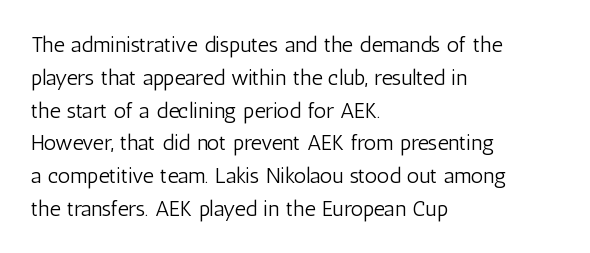
{"italic": "no", "bold": "no", "underline": "no", "align": "left", "line_spacing": "normal", "line_spacing_ratio": 1.49, "letter_spacing": "normal", "letter_spacing_em": 0.0, "glyph_px": 22}
